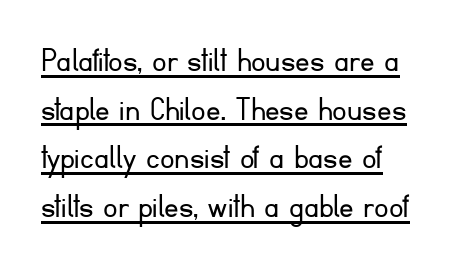
Q: Is the text bold? A: No.
Q: Is the text italic (slanted)? A: No, it is upright.
Q: Is the typeface a serif or a sans-serif typeface? A: Sans-serif.
Q: Is the text underlined? A: Yes.
Q: How is the paragraph aligned? A: Left-aligned.
Q: Is the spacing between letters normal or unusually wide? A: Normal.
Q: Is the spacing between lines tight, normal or loose? A: Normal.
Q: Width (condensed, normal, or wide)? A: Normal.
Q: Stroke contrast? A: Low.
Q: x-height? A: Small.
Q: Monospaced? A: No.
